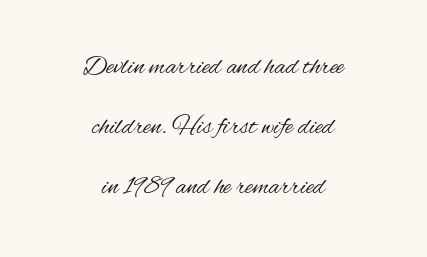
The letterforms sit shoulder to shoulder at normal distance. Descenders are the only things crossing below the line. Each line is balanced around a shared central axis. A light-to-regular cut is what we see here. The passage shown stacks its lines with a broad gap.
